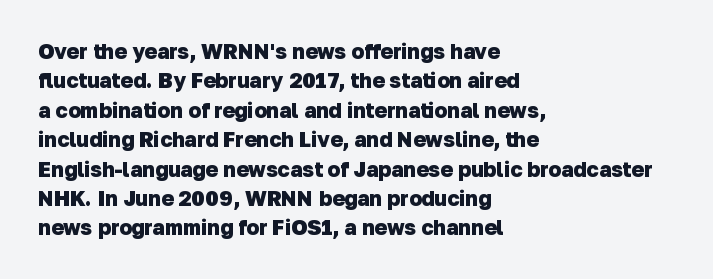
Q: Is the text bold? A: Yes.
Q: Is the text underlined? A: No.
Q: How is the paragraph aligned? A: Left-aligned.
Q: Is the spacing between letters normal or unusually wide? A: Normal.
Q: Is the spacing between lines tight, normal or loose? A: Normal.
